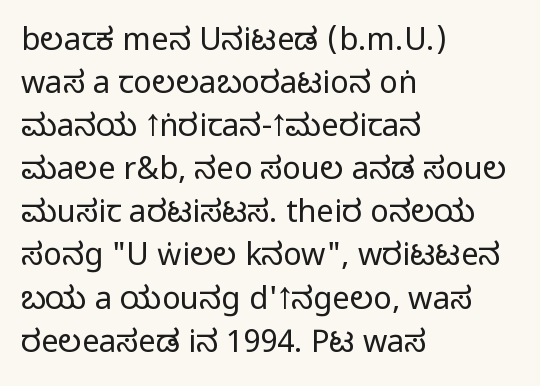
Looks like regular typesetting: each glyph gets only the width it needs. Compared with typical paragraphs, the rows here are spaced about the same. Nothing sits at the stroke ends, so this counts as sans-serif. Characters follow at the spacing the type designer built in.
